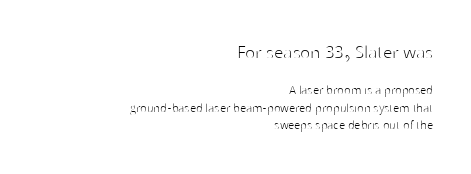
{"italic": "no", "bold": "no", "underline": "no", "align": "right", "line_spacing": "normal", "line_spacing_ratio": 1.25, "letter_spacing": "normal", "letter_spacing_em": 0.0, "larger_block": "first", "size_ratio": 1.5, "glyph_px": 21}
